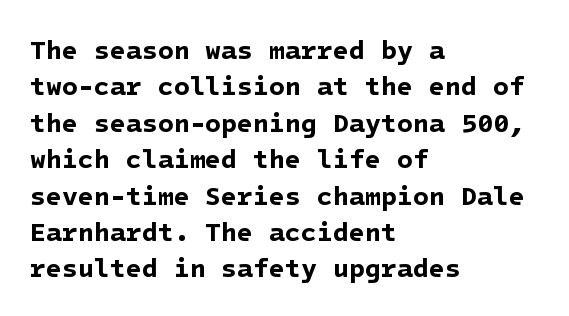
{"bold": "yes", "underline": "no", "align": "left", "line_spacing": "normal", "line_spacing_ratio": 1.4, "letter_spacing": "normal", "letter_spacing_em": 0.0, "glyph_px": 26}
